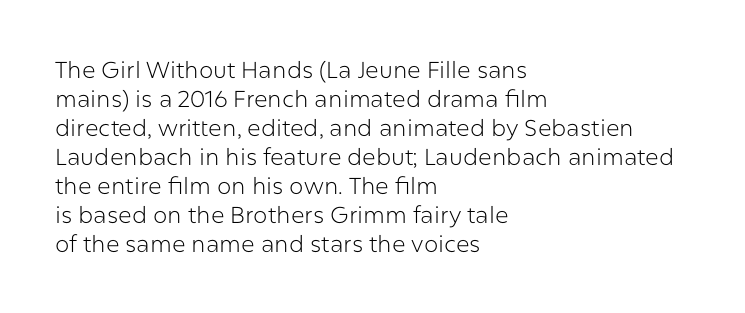
{"italic": "no", "bold": "no", "underline": "no", "align": "left", "line_spacing": "normal", "line_spacing_ratio": 1.26, "letter_spacing": "normal", "letter_spacing_em": 0.0, "glyph_px": 23}
